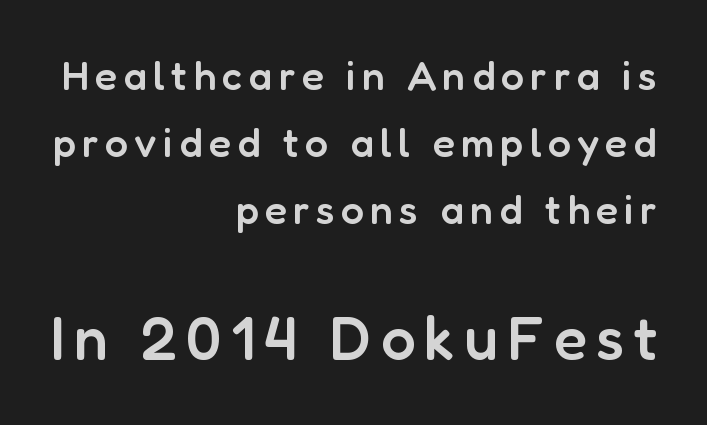
The font's upright variant was chosen for this text. Which of the two is more prominent by size? The second, at the bottom. The space beneath each line is pristine and unruled. This sample has the flowing, uneven cadence of proportional lettering. Look at the bottom of the vertical strokes: they stop flat, with no serifs. Compared with typical paragraphs, the rows here are spaced about the same.
